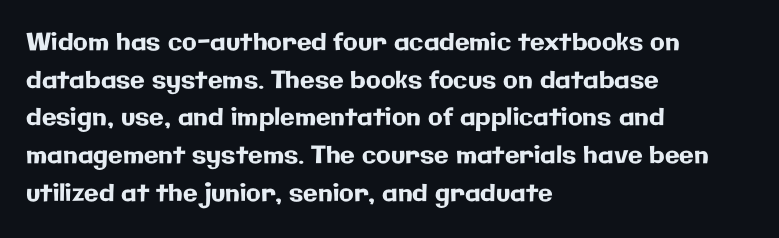
Q: Is the text italic (slanted)? A: No, it is upright.
Q: Is the text underlined? A: No.
Q: How is the paragraph aligned? A: Left-aligned.
Q: Is the spacing between letters normal or unusually wide? A: Normal.
Q: Is the spacing between lines tight, normal or loose? A: Normal.
